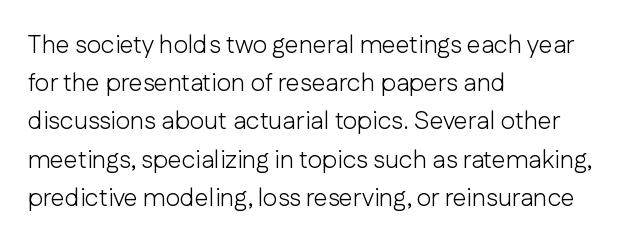
The image shows 25 px text type, upright; set left-aligned, normal line spacing (1.53x), normal letter spacing, not underlined.
